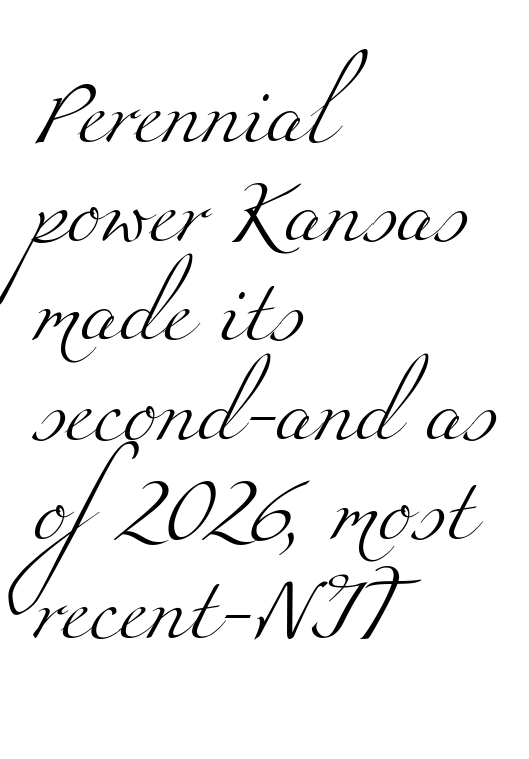
A bare baseline throughout the passage. A typesetter would call this proportional, since set widths differ per character. Glyph-to-glyph distance matches everyday printed text. Leading: standard. Short and long lines alike share a common starting point at left.
